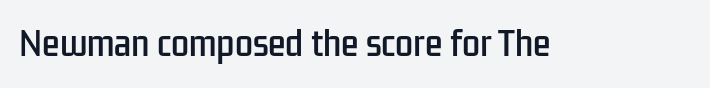
{"serif": "no", "italic": "no", "width": "condensed", "stroke_contrast": "low", "x_height": "medium", "monospaced": "no", "underline": "no", "letter_spacing": "normal", "letter_spacing_em": 0.0, "glyph_px": 32}
